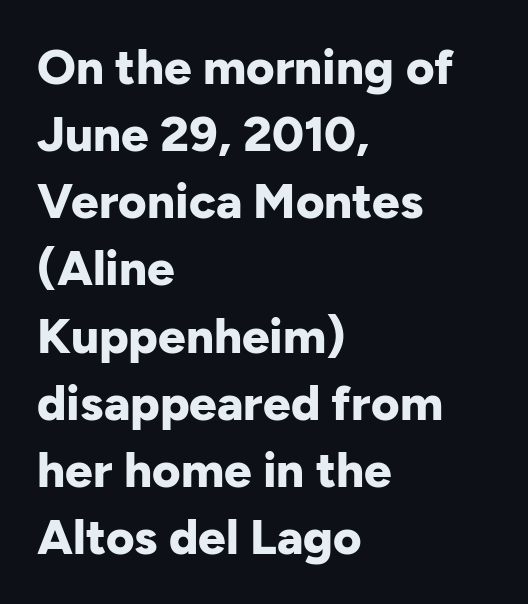
Q: Is the text bold? A: Yes.
Q: Is the text italic (slanted)? A: No, it is upright.
Q: Is the typeface a serif or a sans-serif typeface? A: Sans-serif.
Q: Is the text underlined? A: No.
Q: How is the paragraph aligned? A: Left-aligned.
Q: Is the spacing between letters normal or unusually wide? A: Normal.
Q: Is the spacing between lines tight, normal or loose? A: Normal.
Q: Width (condensed, normal, or wide)? A: Normal.
Q: Stroke contrast? A: Low.
Q: x-height? A: Medium.
Q: Monospaced? A: No.
